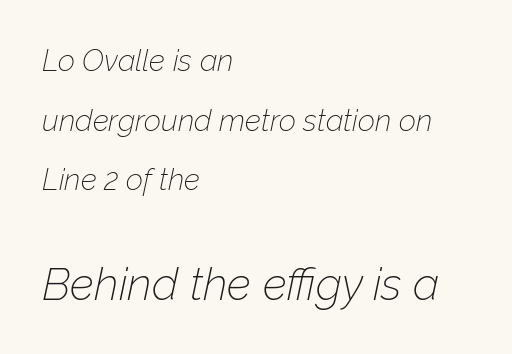
Q: Is the text bold? A: No.
Q: Is the text italic (slanted)? A: Yes, it leans right by about 12 degrees.
Q: Is the text underlined? A: No.
Q: How is the paragraph aligned? A: Left-aligned.
Q: Is the spacing between letters normal or unusually wide? A: Normal.
Q: Is the spacing between lines tight, normal or loose? A: Loose.
Q: Which block of text is set in a larger size, the first (top) or the second (bottom)? A: The second (bottom) one.
Q: Width (condensed, normal, or wide)? A: Normal.
Q: Stroke contrast? A: Low.
Q: x-height? A: Medium.
Q: Monospaced? A: No.
